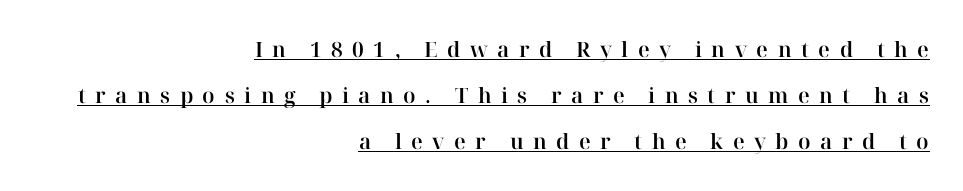
What decoration does the sample have? An underline. A flush-right, rag-left setting is used for this passage. Horizontal bands of white between lines are thick stripes. The horizontal fit of the characters is loose and conspicuously gappy. The axis of the letterforms is exactly vertical.
